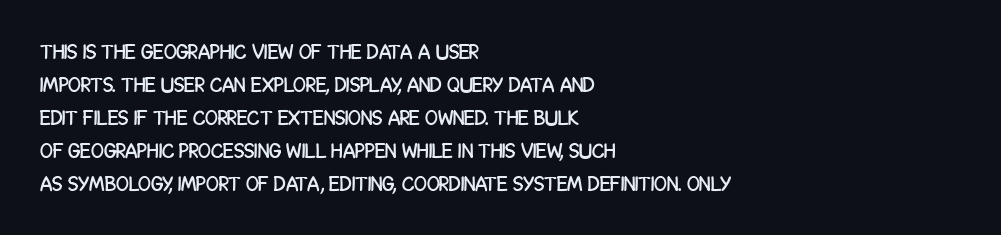
The image shows 21 px text type, upright; set left-aligned, normal line spacing (1.57x), normal letter spacing, not underlined.
